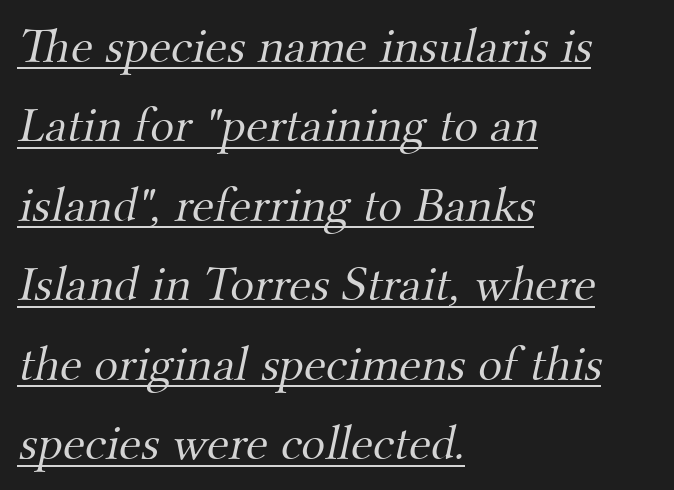
The image shows 50 px light serif type; set left-aligned, normal line spacing (1.59x), normal letter spacing, underlined; medium stroke contrast and a small x-height.
